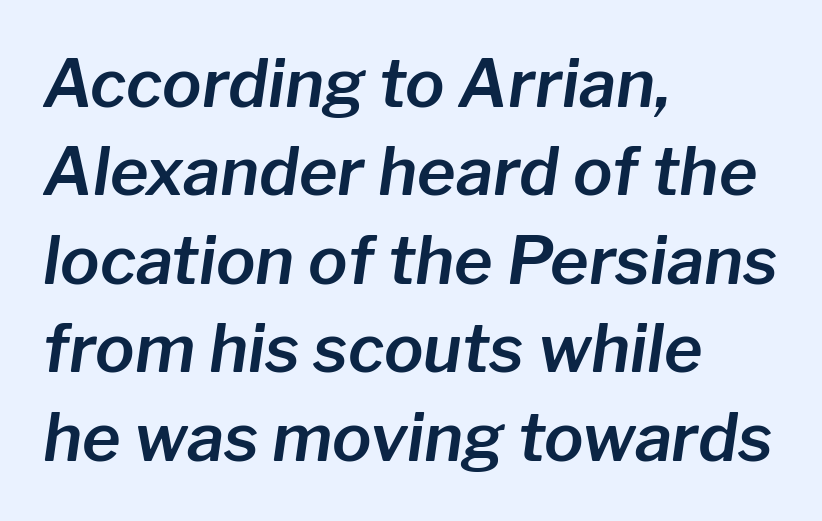
{"italic": "yes", "lean": "right", "slant_degrees": 8, "width": "normal", "stroke_contrast": "low", "x_height": "medium", "monospaced": "no", "underline": "no", "align": "left", "line_spacing": "normal", "line_spacing_ratio": 1.34, "letter_spacing": "normal", "letter_spacing_em": 0.0, "glyph_px": 66}
